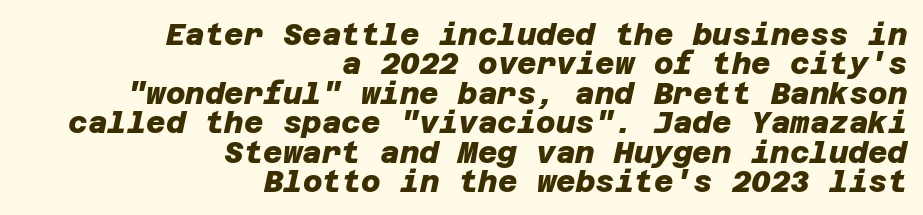
The image shows 30 px heavy sans-serif type; set right-aligned, tight line spacing (0.98x), normal letter spacing, not underlined; low stroke contrast and a large x-height.
